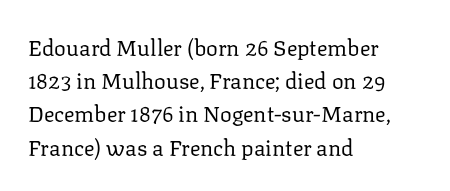
Tall strokes in this sample are plumb rather than angled. Weight: regular or lighter. Tracking value appears to be zero — textbook default spacing. The passage shown stacks its lines at a standard gap. The lines in this sample share a left origin and differ only in where they stop. Anything drawn beneath the words? Only blank space.
